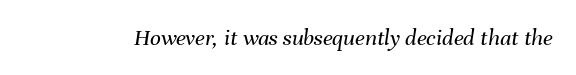
The specimen omits any rule beneath the text block's lines. Is the stroke heavy? The answer is a plain regular-or-lighter. Compared with typical body copy, the letter spacing here is the same. The letters are slanted; this is an italic face.
